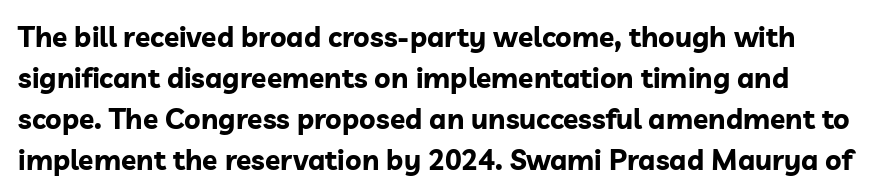
Q: Is the text bold? A: Yes.
Q: Is the text italic (slanted)? A: No, it is upright.
Q: Is the typeface a serif or a sans-serif typeface? A: Sans-serif.
Q: Is the text underlined? A: No.
Q: How is the paragraph aligned? A: Left-aligned.
Q: Is the spacing between letters normal or unusually wide? A: Normal.
Q: Is the spacing between lines tight, normal or loose? A: Normal.
Q: Width (condensed, normal, or wide)? A: Normal.
Q: Stroke contrast? A: Low.
Q: x-height? A: Medium.
Q: Monospaced? A: No.
